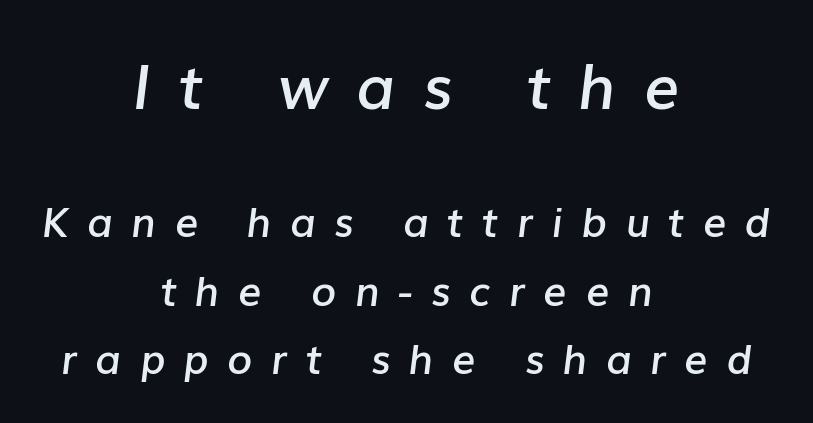
The image shows 62 px semibold type, italic (leaning right); set centered, normal line spacing (1.67x), unusually wide letter spacing (+0.45 em), not underlined; the first (top) block is 1.51x larger; low stroke contrast and a medium x-height.
